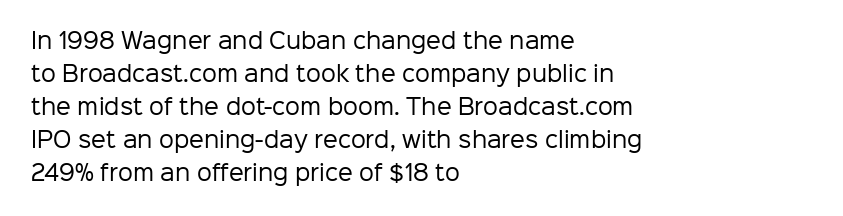
Q: Is the text bold? A: No.
Q: Is the text italic (slanted)? A: No, it is upright.
Q: Is the text underlined? A: No.
Q: How is the paragraph aligned? A: Left-aligned.
Q: Is the spacing between letters normal or unusually wide? A: Normal.
Q: Is the spacing between lines tight, normal or loose? A: Normal.
